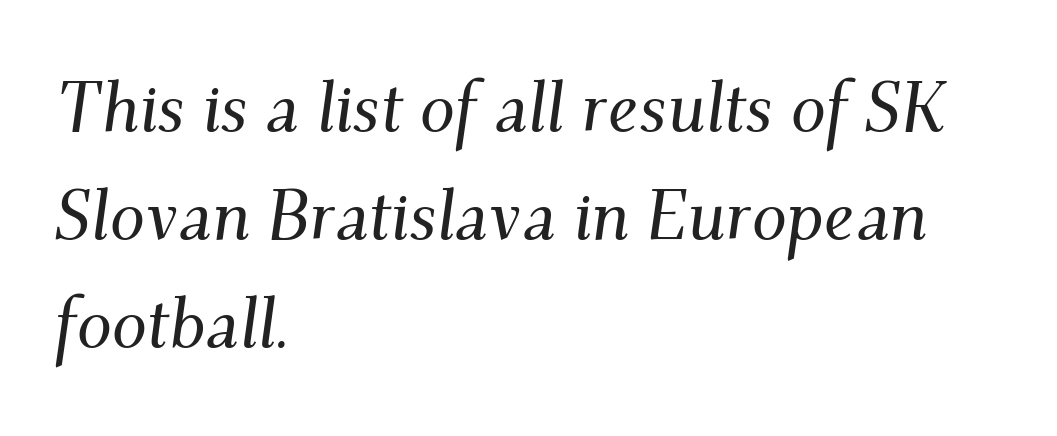
{"serif": "yes", "italic": "yes", "lean": "right", "slant_degrees": 9, "width": "normal", "stroke_contrast": "medium", "x_height": "small", "monospaced": "no", "underline": "no", "align": "left", "line_spacing": "normal", "line_spacing_ratio": 1.54, "letter_spacing": "normal", "letter_spacing_em": 0.0, "glyph_px": 70}
